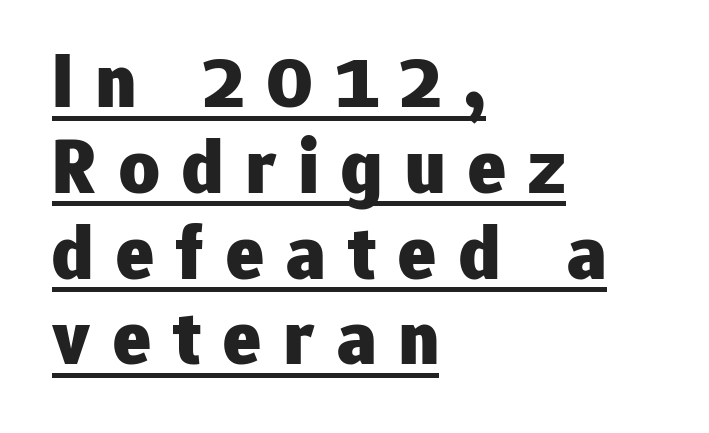
Q: Is the text bold? A: Yes.
Q: Is the text italic (slanted)? A: No, it is upright.
Q: Is the typeface a serif or a sans-serif typeface? A: Sans-serif.
Q: Is the text underlined? A: Yes.
Q: How is the paragraph aligned? A: Left-aligned.
Q: Is the spacing between letters normal or unusually wide? A: Unusually wide.
Q: Is the spacing between lines tight, normal or loose? A: Tight.
Q: Width (condensed, normal, or wide)? A: Normal.
Q: Stroke contrast? A: Low.
Q: x-height? A: Medium.
Q: Monospaced? A: No.
